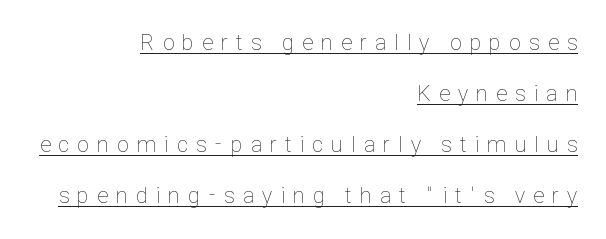
{"italic": "no", "bold": "no", "underline": "yes", "align": "right", "line_spacing": "loose", "line_spacing_ratio": 2.32, "letter_spacing": "wide", "letter_spacing_em": 0.38, "glyph_px": 22}
